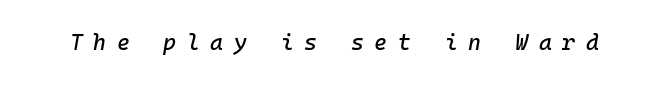
{"italic": "yes", "lean": "right", "slant_degrees": 10, "underline": "no", "letter_spacing": "wide", "letter_spacing_em": 0.48, "glyph_px": 22}
